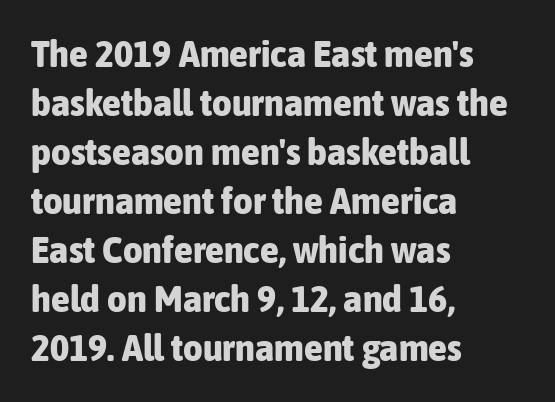
The image shows 38 px bold, condensed sans-serif type, upright; set left-aligned, normal line spacing (1.29x), normal letter spacing, not underlined; low stroke contrast and a medium x-height.
